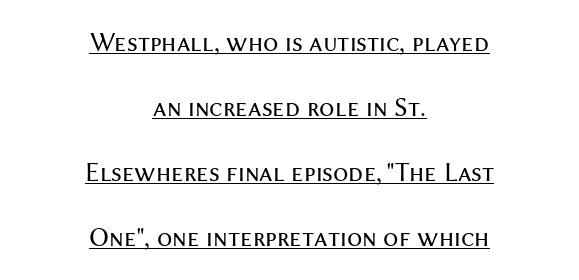
{"italic": "no", "bold": "no", "underline": "yes", "align": "center", "line_spacing": "loose", "line_spacing_ratio": 2.41, "letter_spacing": "normal", "letter_spacing_em": 0.0, "glyph_px": 27}
